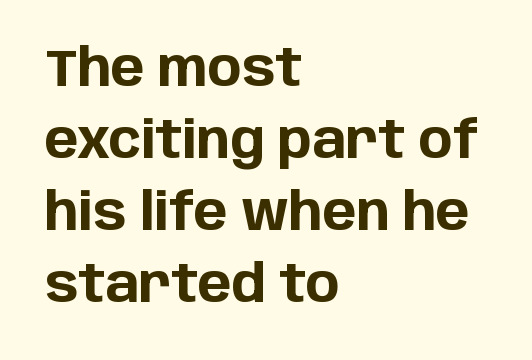
{"serif": "no", "italic": "no", "bold": "yes", "weight": "bold", "width": "normal", "stroke_contrast": "low", "x_height": "large", "monospaced": "no", "underline": "no", "align": "left", "line_spacing": "normal", "line_spacing_ratio": 1.41, "letter_spacing": "normal", "letter_spacing_em": 0.0, "glyph_px": 51}
